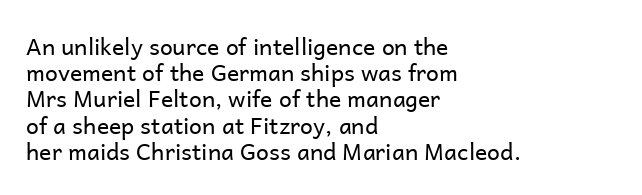
Q: Is the text bold? A: No.
Q: Is the text italic (slanted)? A: No, it is upright.
Q: Is the text underlined? A: No.
Q: How is the paragraph aligned? A: Left-aligned.
Q: Is the spacing between letters normal or unusually wide? A: Normal.
Q: Is the spacing between lines tight, normal or loose? A: Tight.
